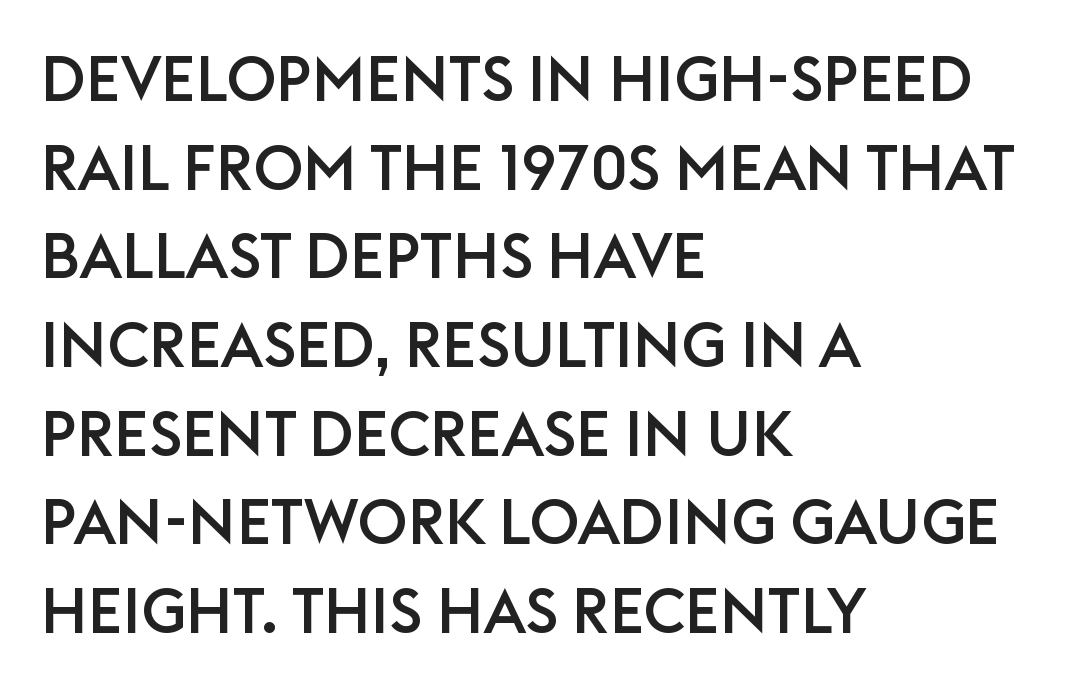
{"serif": "no", "italic": "no", "width": "normal", "stroke_contrast": "low", "x_height": "large", "monospaced": "no", "underline": "no", "align": "left", "line_spacing": "normal", "line_spacing_ratio": 1.43, "letter_spacing": "normal", "letter_spacing_em": 0.0, "glyph_px": 62}
